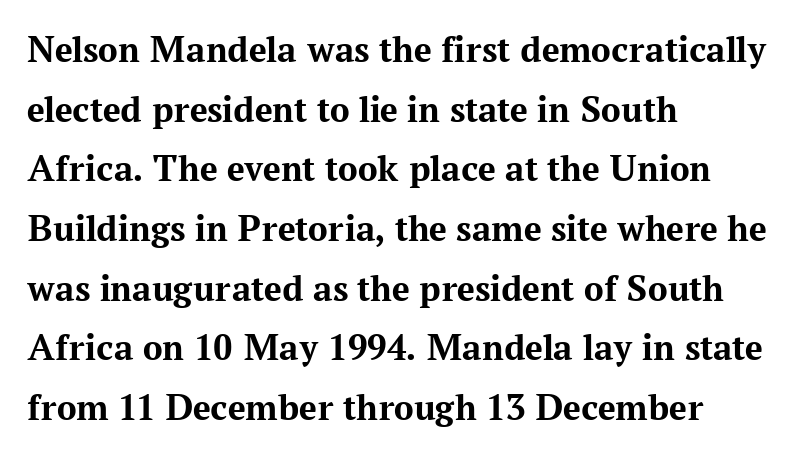
Q: Is the text bold? A: Yes.
Q: Is the text italic (slanted)? A: No, it is upright.
Q: Is the typeface a serif or a sans-serif typeface? A: Serif.
Q: Is the text underlined? A: No.
Q: How is the paragraph aligned? A: Left-aligned.
Q: Is the spacing between letters normal or unusually wide? A: Normal.
Q: Is the spacing between lines tight, normal or loose? A: Normal.
Q: Width (condensed, normal, or wide)? A: Normal.
Q: Stroke contrast? A: Medium.
Q: x-height? A: Medium.
Q: Monospaced? A: No.
